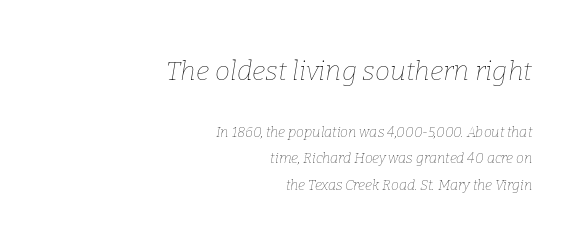
The image shows 27 px text type, italic (leaning right); set right-aligned, line spacing 1.89x, normal letter spacing, not underlined; the first (top) block is 1.93x larger.
